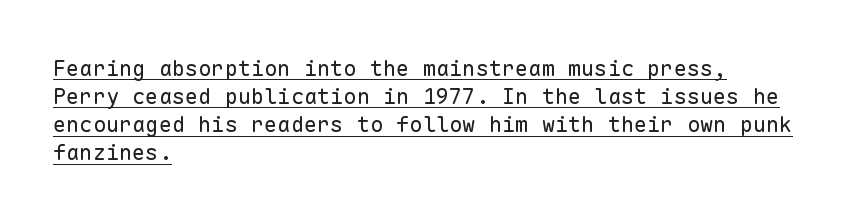
{"italic": "no", "bold": "no", "underline": "yes", "align": "left", "line_spacing": "normal", "line_spacing_ratio": 1.28, "letter_spacing": "normal", "letter_spacing_em": 0.0, "glyph_px": 22}
